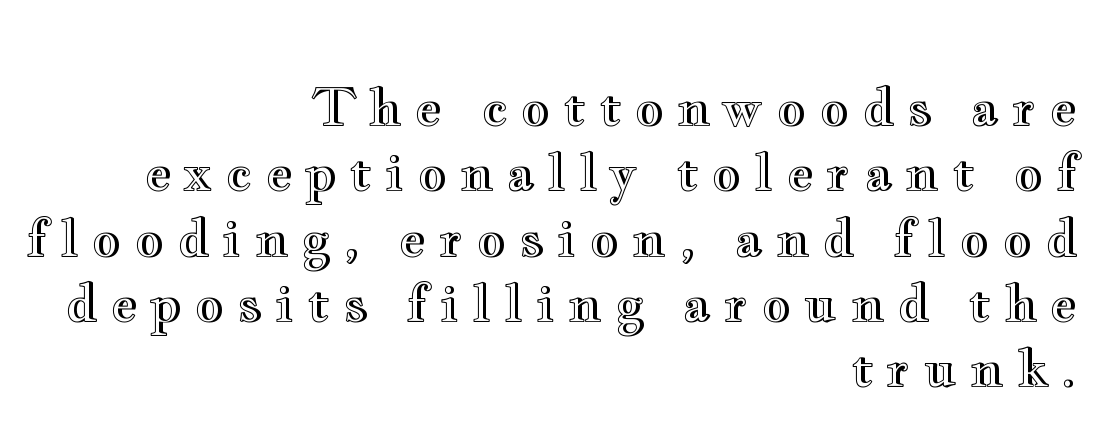
The image shows 51 px wide type, upright; set right-aligned, normal line spacing (1.28x), unusually wide letter spacing (+0.25 em), not underlined; a small x-height.
